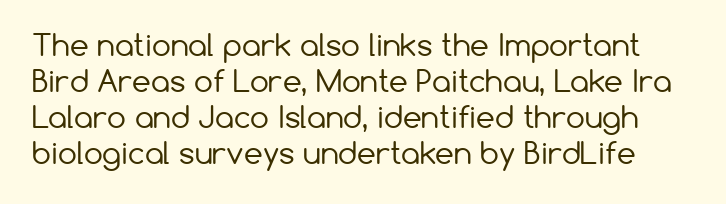
The image shows 30 px regular-weight sans-serif type, upright; set line spacing 1.2x, normal letter spacing, not underlined; low stroke contrast and a medium x-height.
